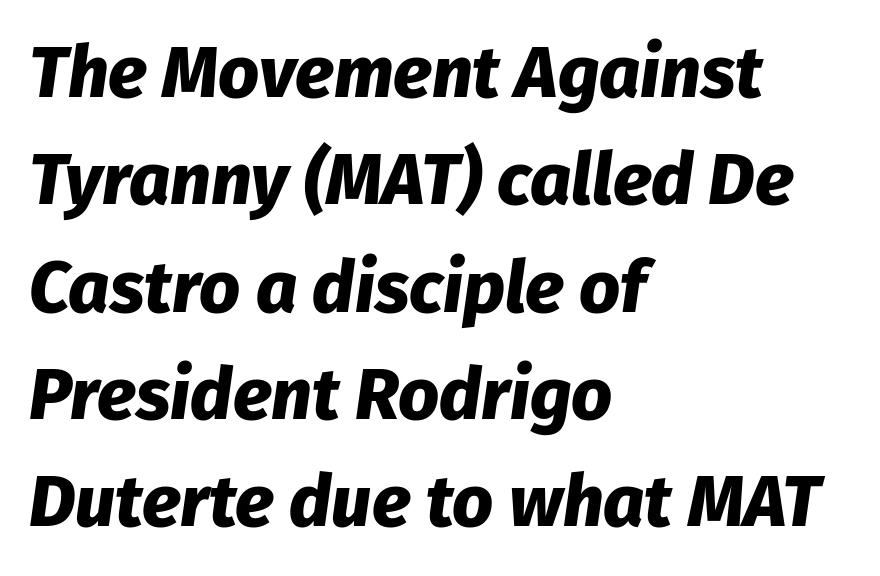
You could call the tracking neutral — neither tight nor loose. Each line starts at the same left margin while the right side varies. Bold? Absolutely — the strokes are thick and heavy. A bare baseline throughout the passage. The whole block is typeset with a tilt. Think of a printed novel: that variable character pitch is what you see here.
